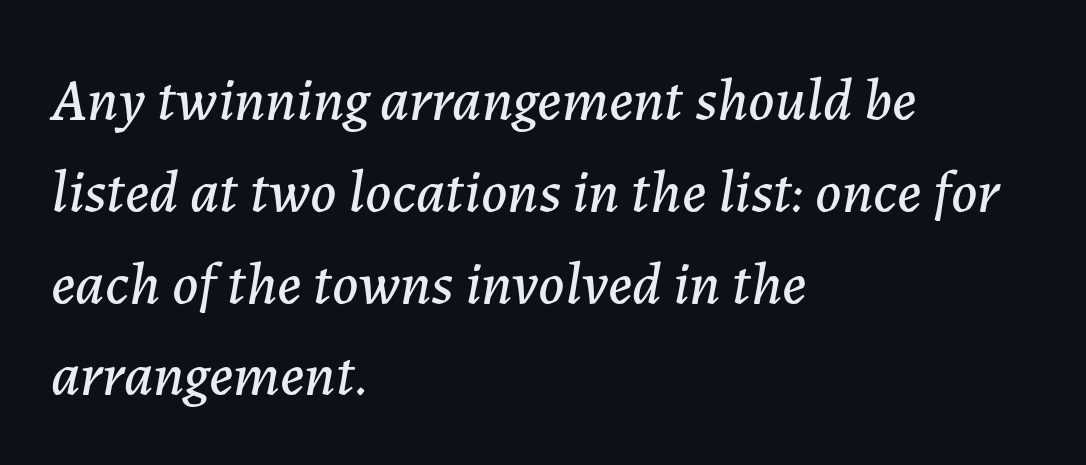
Has an underline been added? It has not. The letters advance in unequal steps, a hallmark of proportional type. Between one letter and the next there's only the usual sliver of space. The leading is moderate, giving the passage an even texture. Notice how the stems are inclined rather than vertical — that's the hallmark of italics. The lines in this sample share a left origin and differ only in where they stop.
